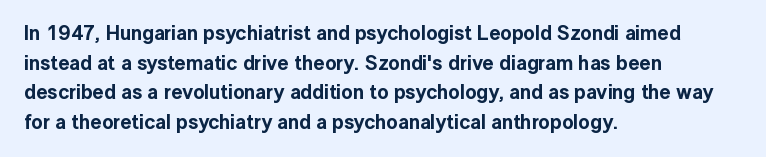
The image shows 20 px text type, upright; set left-aligned, normal line spacing (1.48x), normal letter spacing, not underlined.
